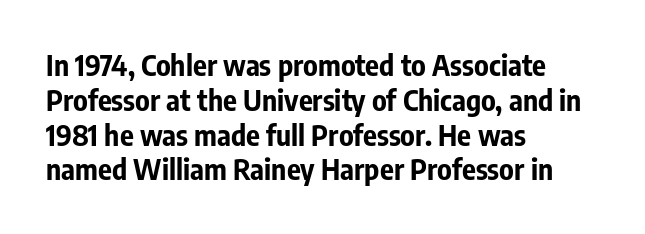
{"serif": "no", "italic": "no", "bold": "yes", "weight": "bold", "width": "condensed", "stroke_contrast": "low", "x_height": "medium", "monospaced": "no", "underline": "no", "align": "left", "line_spacing_ratio": 1.2, "letter_spacing": "normal", "letter_spacing_em": 0.0, "glyph_px": 29}
